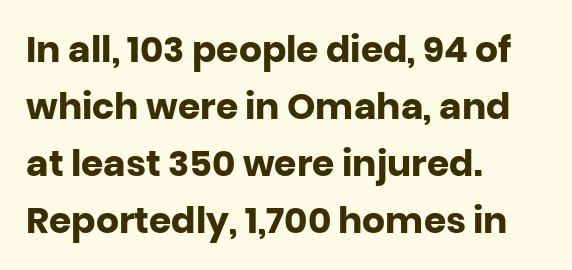
{"serif": "no", "italic": "no", "bold": "yes", "weight": "heavy", "width": "normal", "stroke_contrast": "low", "x_height": "large", "monospaced": "no", "underline": "no", "align": "left", "line_spacing": "normal", "line_spacing_ratio": 1.58, "letter_spacing": "normal", "letter_spacing_em": 0.0, "glyph_px": 36}
